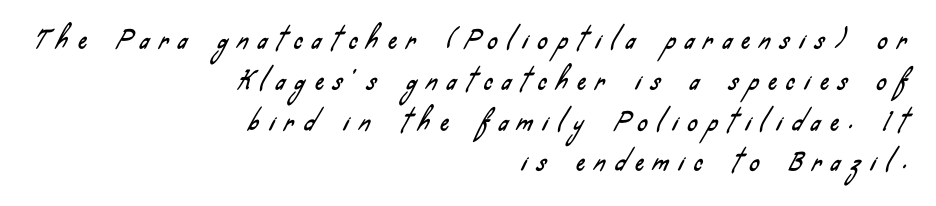
{"underline": "no", "align": "right", "line_spacing": "normal", "line_spacing_ratio": 1.7, "letter_spacing": "wide", "letter_spacing_em": 0.42, "glyph_px": 24}
